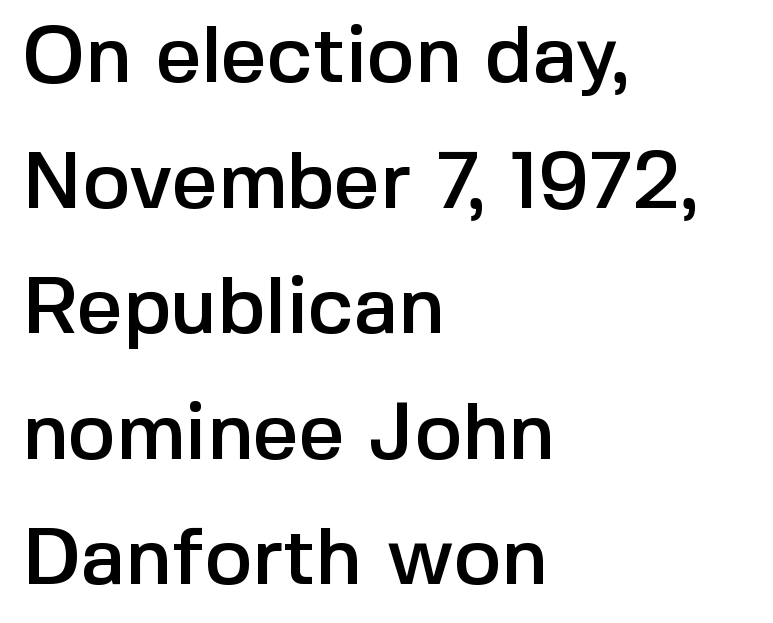
The image shows 80 px sans-serif type, upright; set left-aligned, normal line spacing (1.57x), normal letter spacing, not underlined; a medium x-height.
